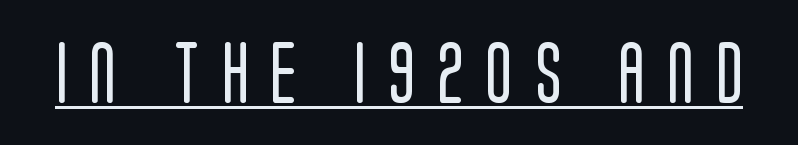
Q: Is the text bold? A: No.
Q: Is the text italic (slanted)? A: No, it is upright.
Q: Is the typeface a serif or a sans-serif typeface? A: Sans-serif.
Q: Is the text underlined? A: Yes.
Q: Is the spacing between letters normal or unusually wide? A: Unusually wide.
Q: Width (condensed, normal, or wide)? A: Condensed.
Q: Stroke contrast? A: Low.
Q: x-height? A: Large.
Q: Monospaced? A: No.
